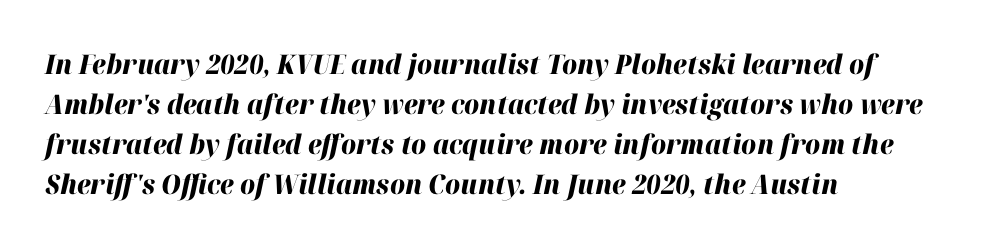
The letters sit at their default tracking, neither squeezed nor spread. Plain, unruled lines of type. Every character sits at an angle, as italics do. Pretty heavy lettering here — definitely bold. Rows of type keep a routine distance in the vertical direction.
